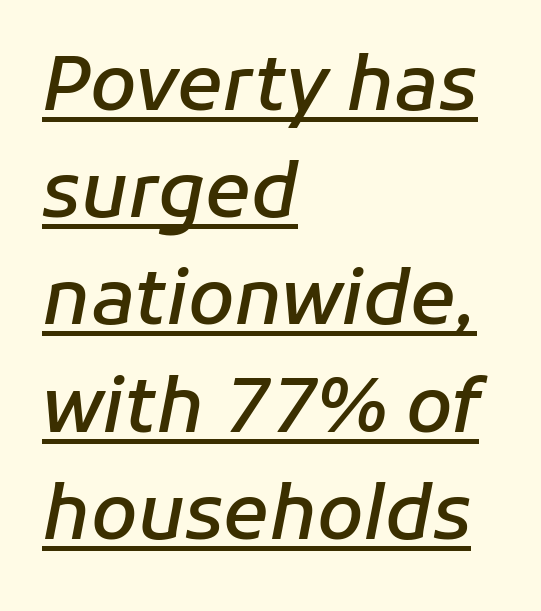
{"italic": "yes", "lean": "right", "slant_degrees": 11, "bold": "semi", "weight": "semibold", "width": "normal", "stroke_contrast": "low", "x_height": "medium", "monospaced": "no", "underline": "yes", "align": "left", "line_spacing": "normal", "line_spacing_ratio": 1.43, "letter_spacing": "normal", "letter_spacing_em": 0.0, "glyph_px": 75}
